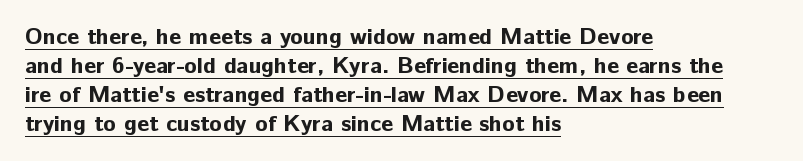
As a designer I'd log this as weight 700, bold. The paragraph has a hard left edge and a soft right edge. Tracking here is standard; glyphs follow each other at the usual distance. Posture: straight, roman, zero tilt. Baseline-to-baseline distance is the conventional proportion of letter height.
